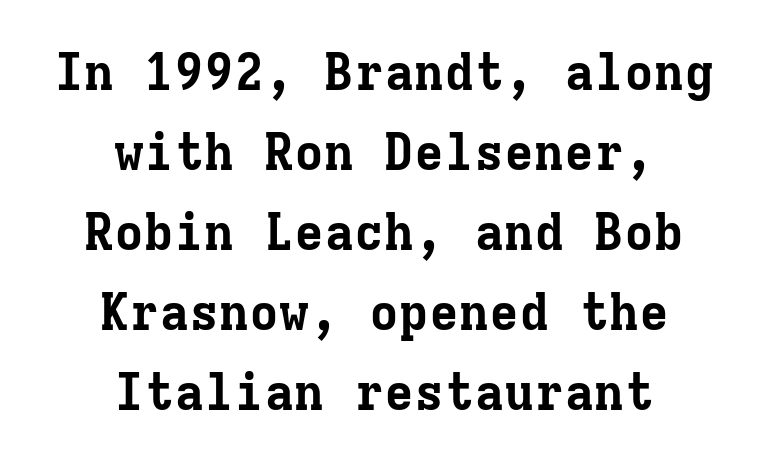
Q: Is the text bold? A: Yes.
Q: Is the text italic (slanted)? A: No, it is upright.
Q: Is the typeface a serif or a sans-serif typeface? A: Serif.
Q: Is the text underlined? A: No.
Q: How is the paragraph aligned? A: Centered.
Q: Is the spacing between letters normal or unusually wide? A: Normal.
Q: Is the spacing between lines tight, normal or loose? A: Normal.
Q: Width (condensed, normal, or wide)? A: Normal.
Q: Stroke contrast? A: Low.
Q: x-height? A: Medium.
Q: Monospaced? A: Yes.
